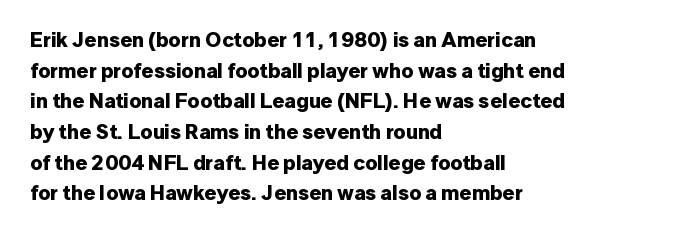
The image shows 21 px bold type, upright; set left-aligned, normal line spacing (1.46x), normal letter spacing, not underlined.
